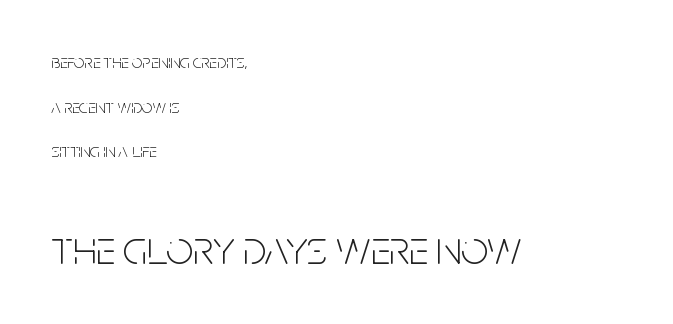
The image shows 48 px light, condensed sans-serif type, upright; set left-aligned, loose line spacing (2.35x), normal letter spacing, not underlined; the second (bottom) block is 2.53x larger; low stroke contrast and a large x-height.
